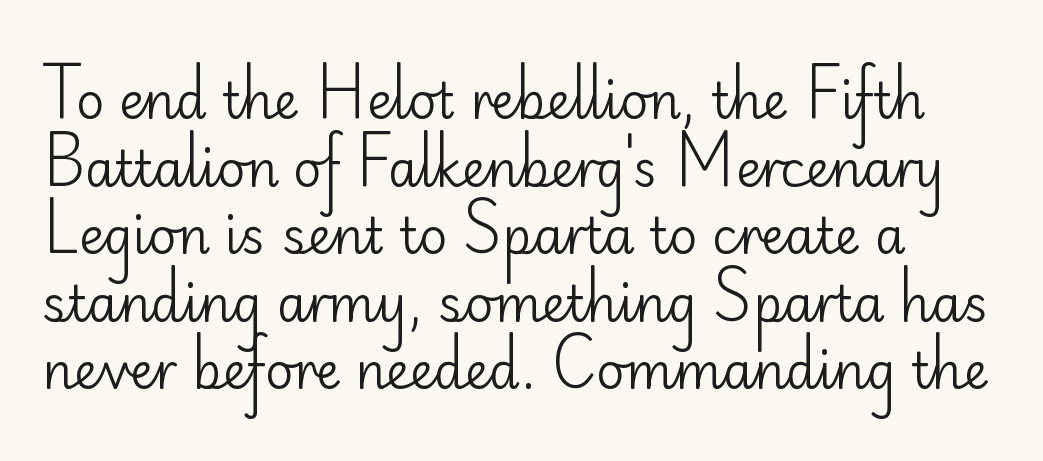
The image shows 49 px regular-weight sans-serif type, upright; set normal line spacing (1.38x), normal letter spacing, not underlined; low stroke contrast and a small x-height.
